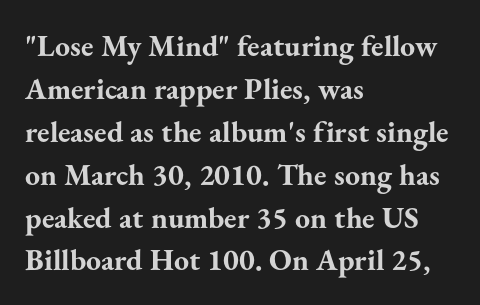
{"serif": "yes", "italic": "no", "bold": "yes", "weight": "bold", "width": "normal", "stroke_contrast": "medium", "x_height": "small", "monospaced": "no", "underline": "no", "align": "left", "line_spacing": "normal", "line_spacing_ratio": 1.43, "letter_spacing": "normal", "letter_spacing_em": 0.0, "glyph_px": 30}
